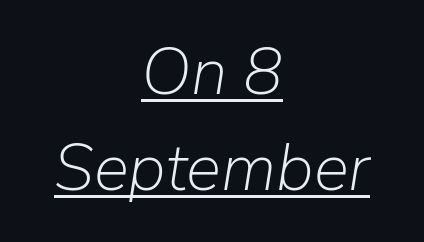
{"italic": "yes", "lean": "right", "slant_degrees": 9, "bold": "no", "weight": "light", "width": "normal", "stroke_contrast": "low", "x_height": "medium", "monospaced": "no", "underline": "yes", "align": "center", "line_spacing": "normal", "line_spacing_ratio": 1.46, "letter_spacing": "normal", "letter_spacing_em": 0.0, "glyph_px": 66}
